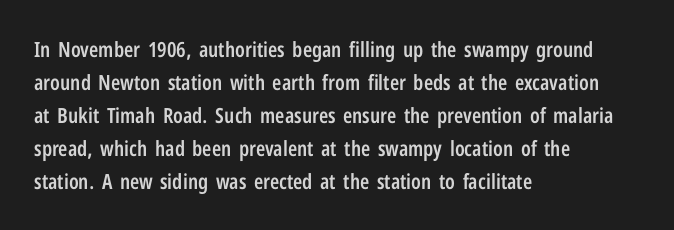
The image shows 21 px text type, upright; set left-aligned, normal line spacing (1.57x), normal letter spacing, not underlined.
